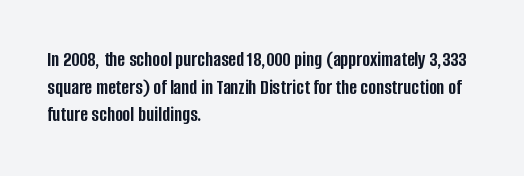
{"italic": "no", "bold": "yes", "underline": "no", "align": "left", "line_spacing": "normal", "line_spacing_ratio": 1.32, "letter_spacing": "normal", "letter_spacing_em": 0.0, "glyph_px": 21}
